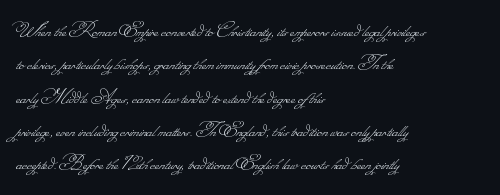
The image shows 23 px text type; set left-aligned, normal line spacing (1.45x), normal letter spacing, not underlined.
